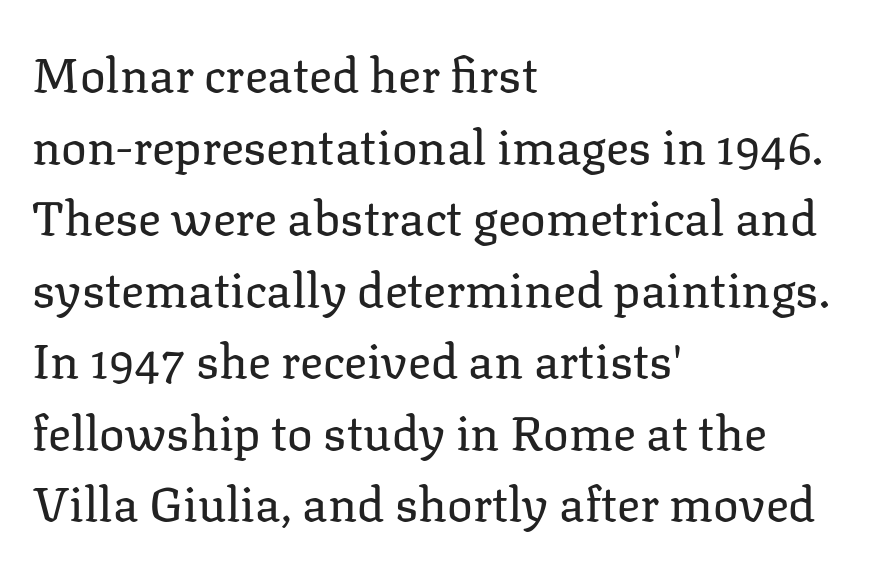
{"serif": "yes", "italic": "no", "bold": "no", "weight": "regular", "width": "normal", "stroke_contrast": "low", "x_height": "medium", "monospaced": "no", "underline": "no", "align": "left", "line_spacing": "normal", "line_spacing_ratio": 1.49, "letter_spacing": "normal", "letter_spacing_em": 0.0, "glyph_px": 48}
